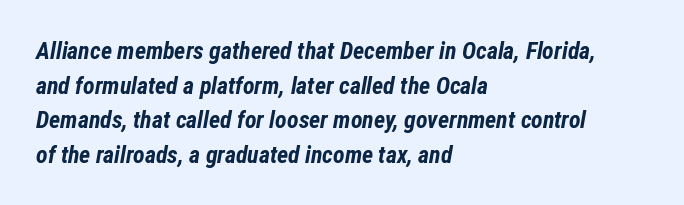
The paragraph has a hard left edge and a soft right edge. You could call the tracking neutral — neither tight nor loose. Just letters on the line, the space beneath them empty. When letters slant like this, we call the style italic. Quick note: interline space is typical. What weight is shown? A full bold with thick strokes.
